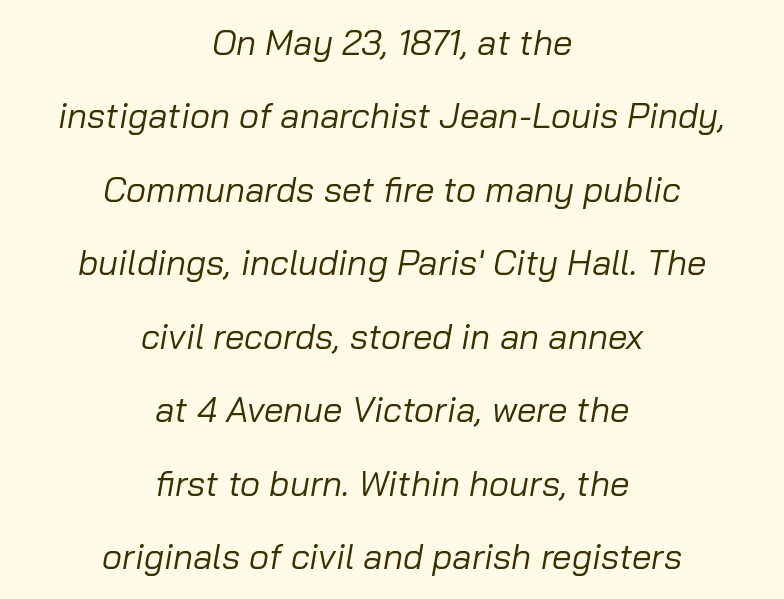
{"italic": "yes", "lean": "right", "slant_degrees": 10, "bold": "no", "weight": "regular", "width": "normal", "stroke_contrast": "low", "x_height": "medium", "monospaced": "no", "underline": "no", "align": "center", "line_spacing": "loose", "line_spacing_ratio": 2.1, "letter_spacing": "normal", "letter_spacing_em": 0.0, "glyph_px": 35}
